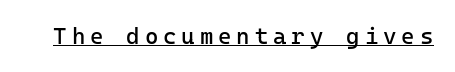
The face used here appears with an underline applied. This is the regular roman posture of the typeface. On a weight scale, this lands at 450 or below. Each word looks stretched out because of the extra space between its letters.
